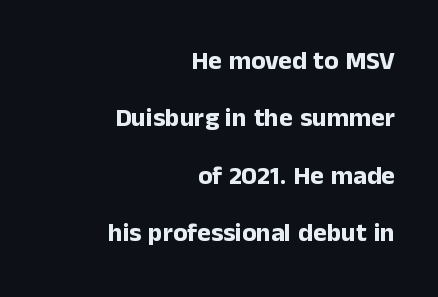
The paragraph shown leans on its right margin. The passage shown is emphatically bold. Nothing unusual about the tracking: characters are spaced as the font intends. The specimen omits any rule beneath the text block's lines.
